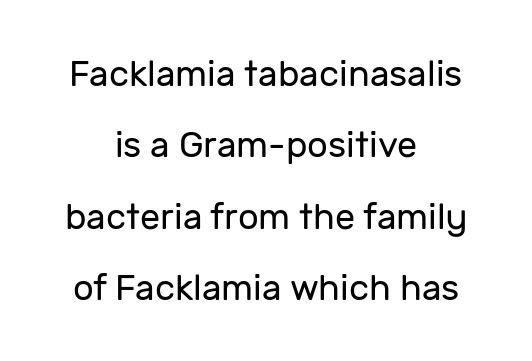
The image shows 36 px regular-weight sans-serif type, upright; set centered, loose line spacing (1.98x), normal letter spacing, not underlined; low stroke contrast and a medium x-height.
